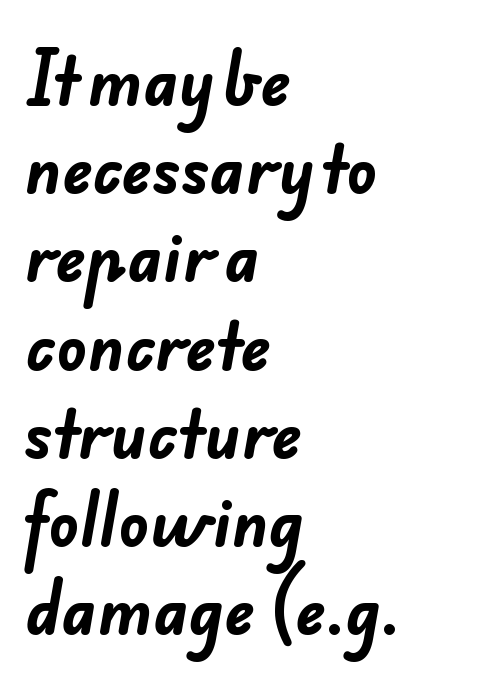
Q: Is the text bold? A: Yes.
Q: Is the typeface a serif or a sans-serif typeface? A: Sans-serif.
Q: Is the text underlined? A: No.
Q: How is the paragraph aligned? A: Left-aligned.
Q: Is the spacing between letters normal or unusually wide? A: Normal.
Q: Is the spacing between lines tight, normal or loose? A: Normal.
Q: Width (condensed, normal, or wide)? A: Normal.
Q: Stroke contrast? A: Low.
Q: x-height? A: Small.
Q: Monospaced? A: No.
